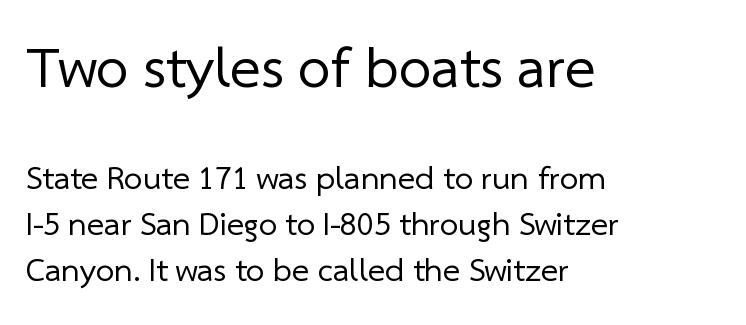
{"serif": "no", "bold": "no", "weight": "regular", "width": "normal", "stroke_contrast": "low", "x_height": "medium", "monospaced": "no", "underline": "no", "align": "left", "line_spacing": "normal", "line_spacing_ratio": 1.4, "letter_spacing": "normal", "letter_spacing_em": 0.0, "larger_block": "first", "size_ratio": 1.76, "glyph_px": 58}
